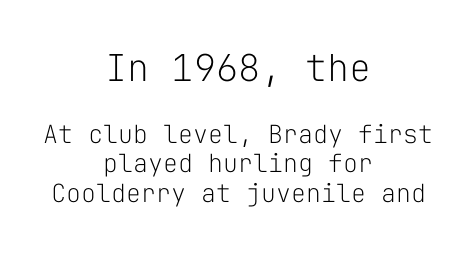
{"serif": "no", "italic": "no", "bold": "no", "weight": "light", "width": "normal", "stroke_contrast": "low", "x_height": "medium", "monospaced": "yes", "underline": "no", "align": "center", "line_spacing_ratio": 1.19, "letter_spacing": "normal", "letter_spacing_em": 0.0, "larger_block": "first", "size_ratio": 1.48, "glyph_px": 37}
